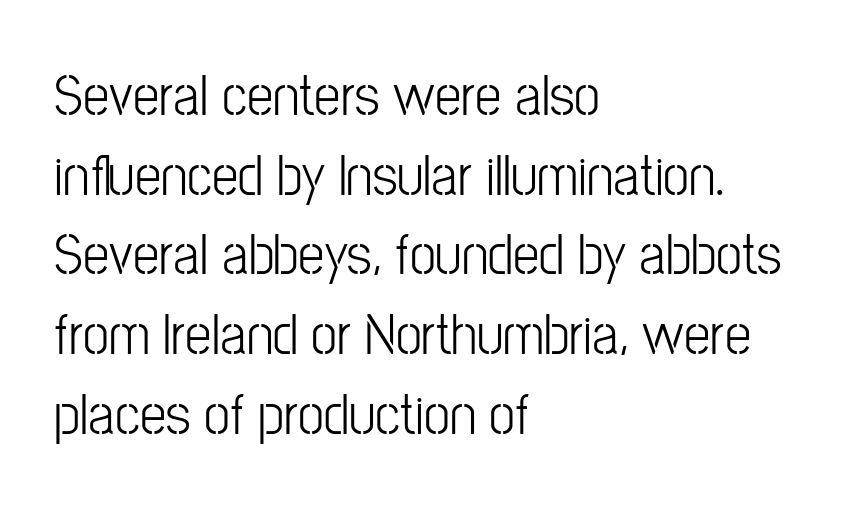
The image shows 59 px condensed sans-serif type, upright; set left-aligned, normal line spacing (1.35x), normal letter spacing, not underlined; low stroke contrast and a medium x-height.
